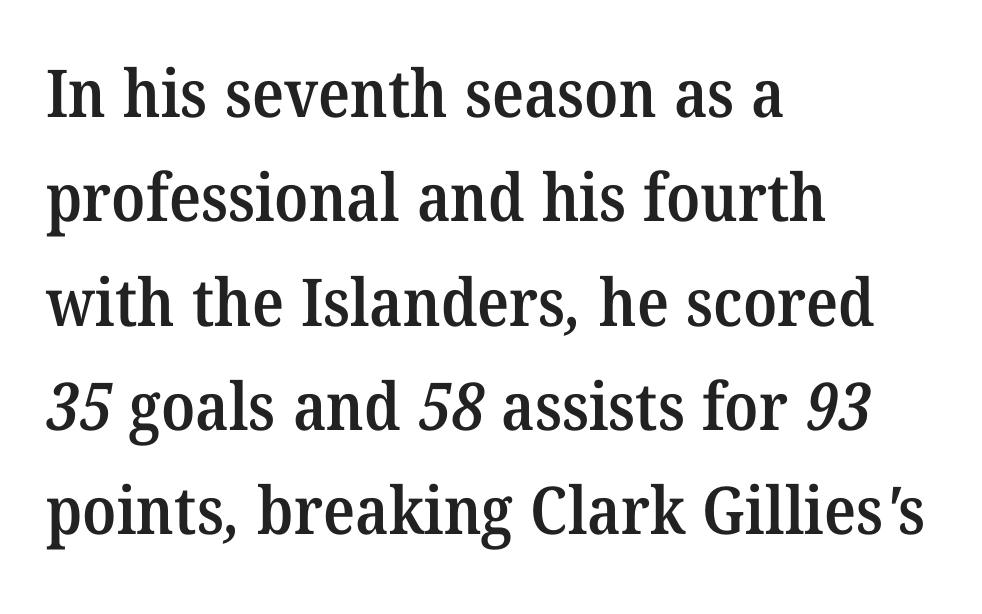
The image shows 66 px semibold serif type; set left-aligned, normal line spacing (1.58x), normal letter spacing, not underlined; medium stroke contrast and a medium x-height.
